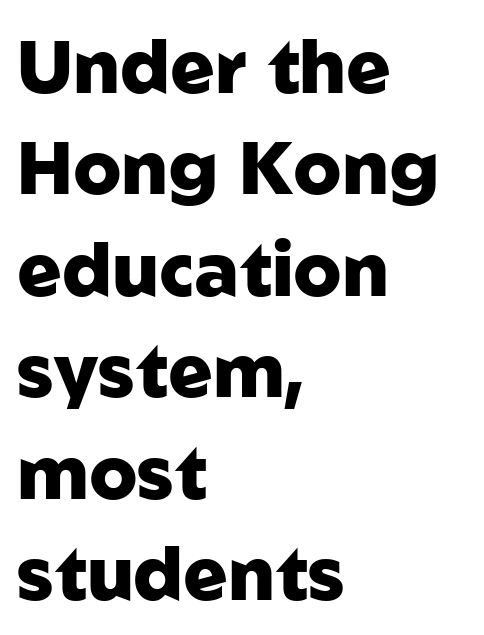
This rendering features lettering with no underline. Spacing verdict: proportional, widths tailored to each character. Pretty heavy lettering here — definitely bold. Words appear dense and cohesive because spacing is normal. This is sans-serif lettering, the kind often seen on screens and signage.
